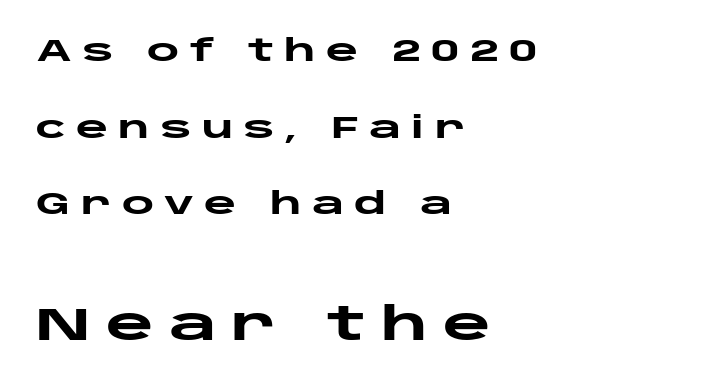
Ascenders rise straight up at ninety degrees. A student would call this left alignment; a typographer would say flush left, rag right. The rendering uses natural spacing where letterforms have individual widths. Typesetter's note — lower block bumped up in size, upper block left smaller.
